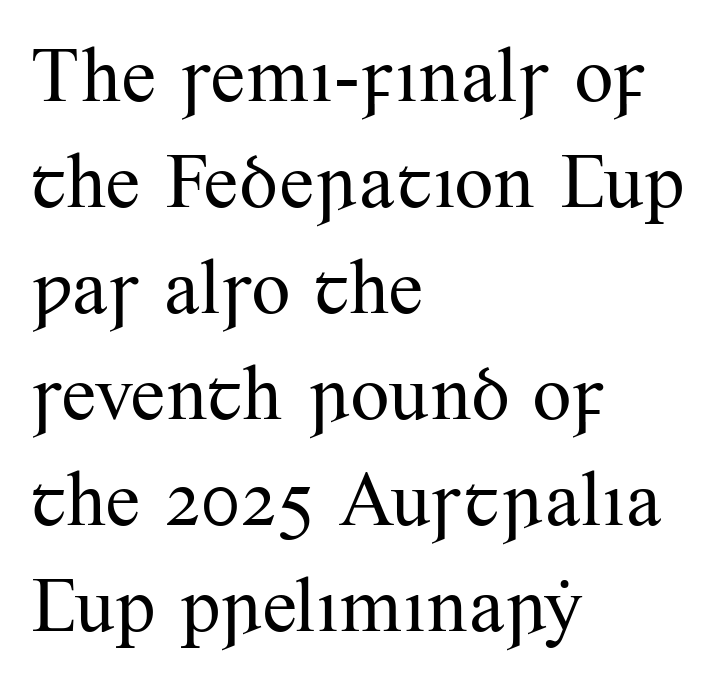
{"serif": "yes", "italic": "no", "bold": "no", "weight": "regular", "width": "normal", "stroke_contrast": "medium", "x_height": "small", "monospaced": "no", "underline": "no", "align": "left", "line_spacing": "normal", "line_spacing_ratio": 1.36, "letter_spacing": "normal", "letter_spacing_em": 0.0, "glyph_px": 78}
